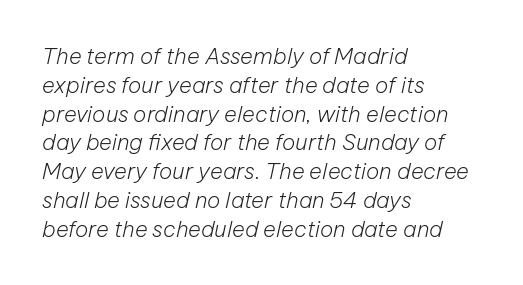
The image shows 22 px text type, italic (leaning right); set left-aligned, normal line spacing (1.31x), normal letter spacing, not underlined.
